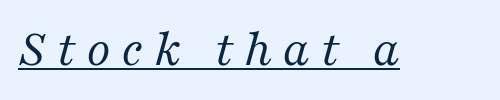
The passage shown is typed in a proportional face where columns would drift. The words here are underlined. Are there feet on the stems? There are — it's a serif. Notice how the stems are inclined rather than vertical — that's the hallmark of italics. Stroke mass is kept to a normal reading level or below.
